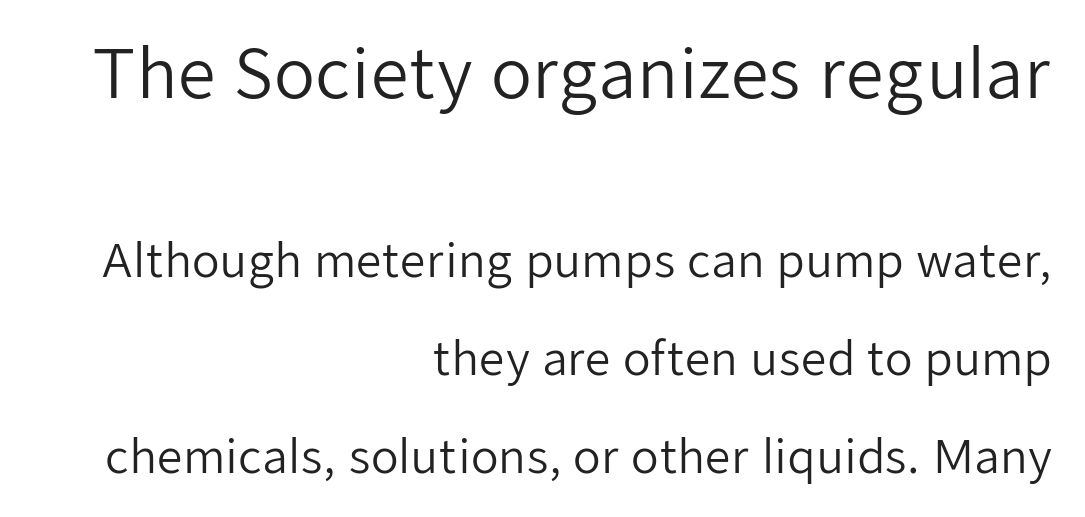
{"serif": "no", "italic": "no", "bold": "no", "weight": "regular", "width": "normal", "stroke_contrast": "low", "x_height": "medium", "monospaced": "no", "underline": "no", "align": "right", "line_spacing": "loose", "line_spacing_ratio": 2.18, "letter_spacing": "normal", "letter_spacing_em": 0.0, "larger_block": "first", "size_ratio": 1.49, "glyph_px": 67}
